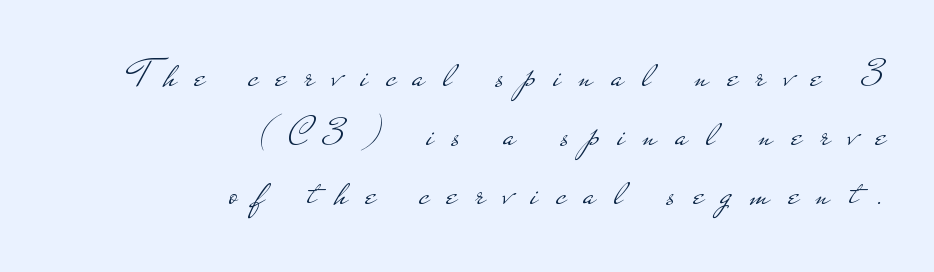
{"serif": "no", "bold": "no", "weight": "light", "width": "wide", "stroke_contrast": "low", "x_height": "small", "monospaced": "no", "underline": "no", "align": "right", "line_spacing": "normal", "line_spacing_ratio": 1.44, "letter_spacing": "wide", "letter_spacing_em": 0.45, "glyph_px": 41}
